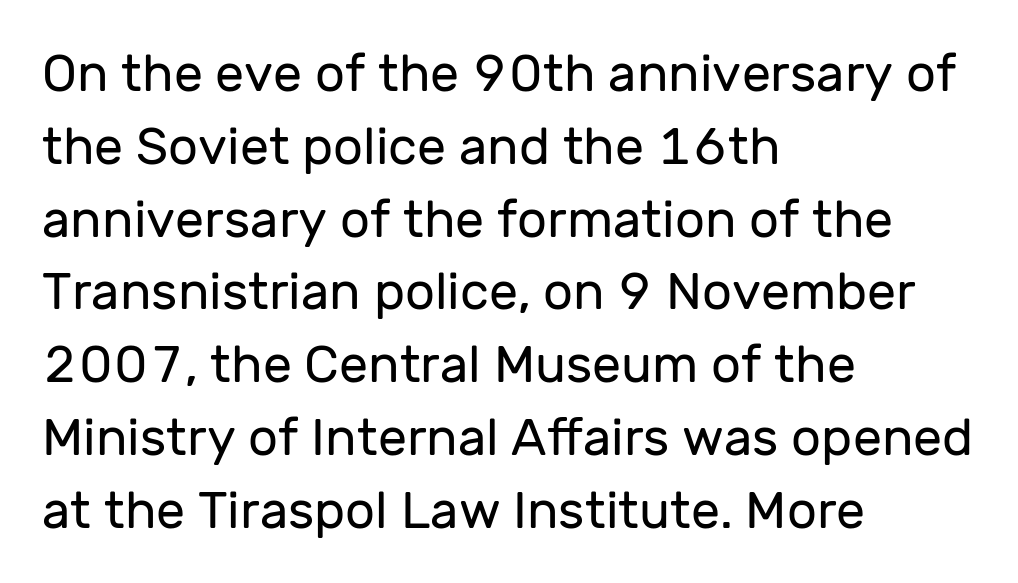
Q: Is the text bold? A: No.
Q: Is the text italic (slanted)? A: No, it is upright.
Q: Is the typeface a serif or a sans-serif typeface? A: Sans-serif.
Q: Is the text underlined? A: No.
Q: How is the paragraph aligned? A: Left-aligned.
Q: Is the spacing between letters normal or unusually wide? A: Normal.
Q: Is the spacing between lines tight, normal or loose? A: Normal.
Q: Width (condensed, normal, or wide)? A: Normal.
Q: Stroke contrast? A: Low.
Q: x-height? A: Medium.
Q: Monospaced? A: No.
